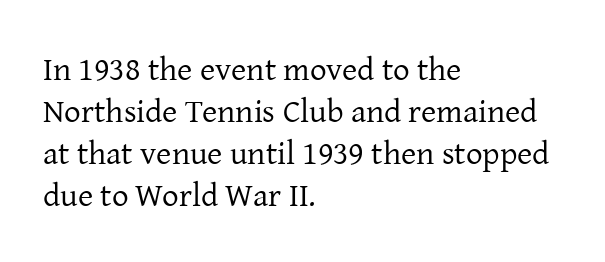
Proportional: the letters do not fall into vertical columns. One-word summary of the alignment: left. Stems and bowls with no extra thickness — not bold. Line spacing here is normal.
